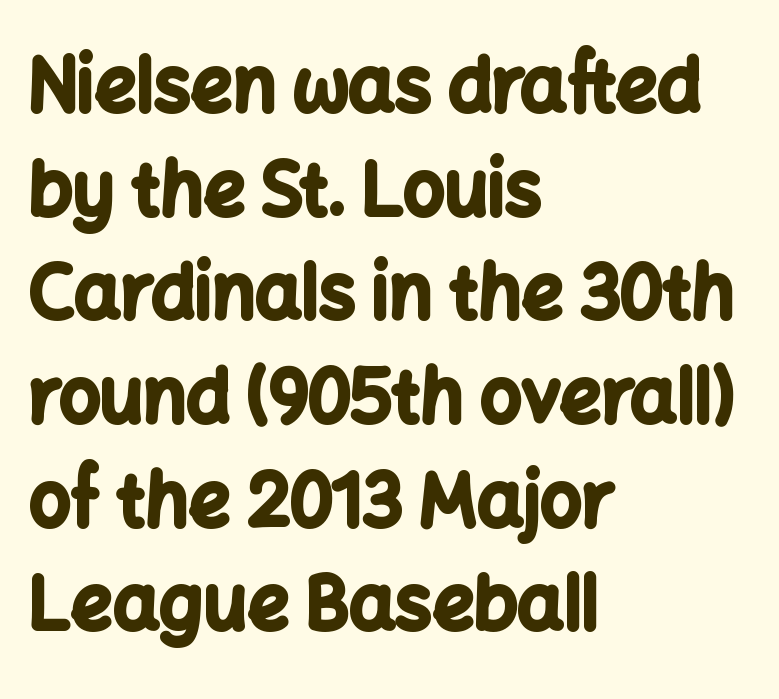
Q: Is the text bold? A: Yes.
Q: Is the text italic (slanted)? A: No, it is upright.
Q: Is the typeface a serif or a sans-serif typeface? A: Sans-serif.
Q: Is the text underlined? A: No.
Q: How is the paragraph aligned? A: Left-aligned.
Q: Is the spacing between letters normal or unusually wide? A: Normal.
Q: Is the spacing between lines tight, normal or loose? A: Normal.
Q: Width (condensed, normal, or wide)? A: Normal.
Q: Stroke contrast? A: Low.
Q: x-height? A: Medium.
Q: Monospaced? A: No.
